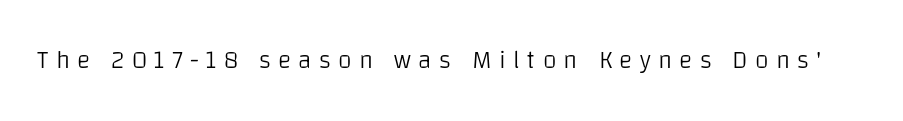
Q: Is the text bold? A: No.
Q: Is the text italic (slanted)? A: No, it is upright.
Q: Is the text underlined? A: No.
Q: Is the spacing between letters normal or unusually wide? A: Unusually wide.
